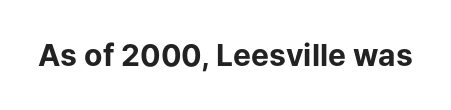
The image shows 30 px bold sans-serif type, upright; set normal letter spacing, not underlined; low stroke contrast and a medium x-height.
